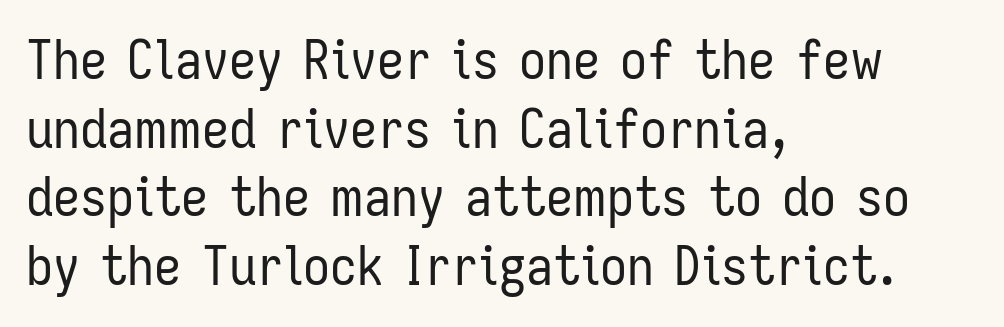
{"serif": "no", "italic": "no", "bold": "no", "weight": "regular", "width": "condensed", "stroke_contrast": "low", "x_height": "medium", "monospaced": "no", "underline": "no", "align": "left", "line_spacing": "normal", "line_spacing_ratio": 1.27, "letter_spacing": "normal", "letter_spacing_em": 0.0, "glyph_px": 54}
